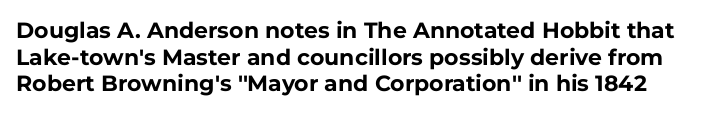
{"italic": "no", "bold": "yes", "underline": "no", "line_spacing_ratio": 1.21, "letter_spacing": "normal", "letter_spacing_em": 0.0, "glyph_px": 22}
